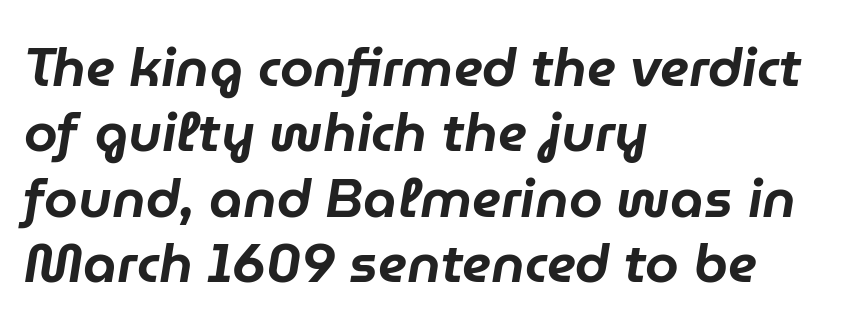
{"italic": "yes", "lean": "right", "slant_degrees": 9, "width": "normal", "stroke_contrast": "low", "x_height": "medium", "monospaced": "no", "underline": "no", "align": "left", "line_spacing_ratio": 1.21, "letter_spacing": "normal", "letter_spacing_em": 0.0, "glyph_px": 54}
